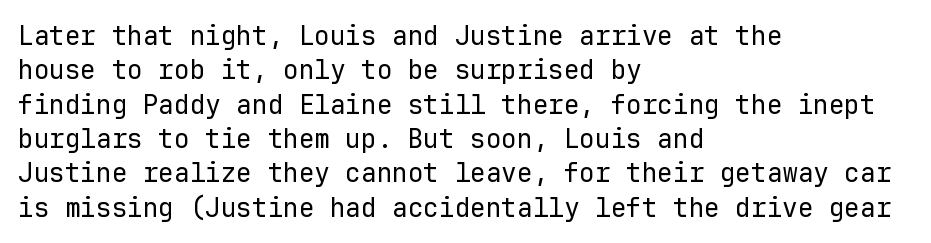
Q: Is the text bold? A: No.
Q: Is the text italic (slanted)? A: No, it is upright.
Q: Is the text underlined? A: No.
Q: How is the paragraph aligned? A: Left-aligned.
Q: Is the spacing between letters normal or unusually wide? A: Normal.
Q: Is the spacing between lines tight, normal or loose? A: Normal.
